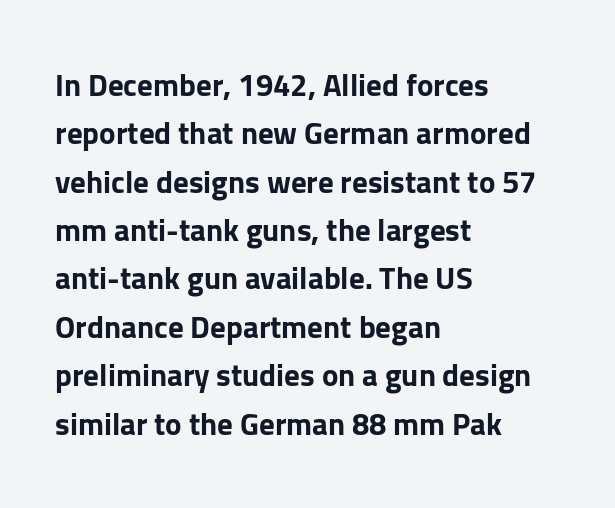
Q: Is the text bold? A: Yes.
Q: Is the text italic (slanted)? A: No, it is upright.
Q: Is the typeface a serif or a sans-serif typeface? A: Sans-serif.
Q: Is the text underlined? A: No.
Q: How is the paragraph aligned? A: Left-aligned.
Q: Is the spacing between letters normal or unusually wide? A: Normal.
Q: Is the spacing between lines tight, normal or loose? A: Normal.
Q: Width (condensed, normal, or wide)? A: Normal.
Q: Stroke contrast? A: Low.
Q: x-height? A: Medium.
Q: Monospaced? A: No.
